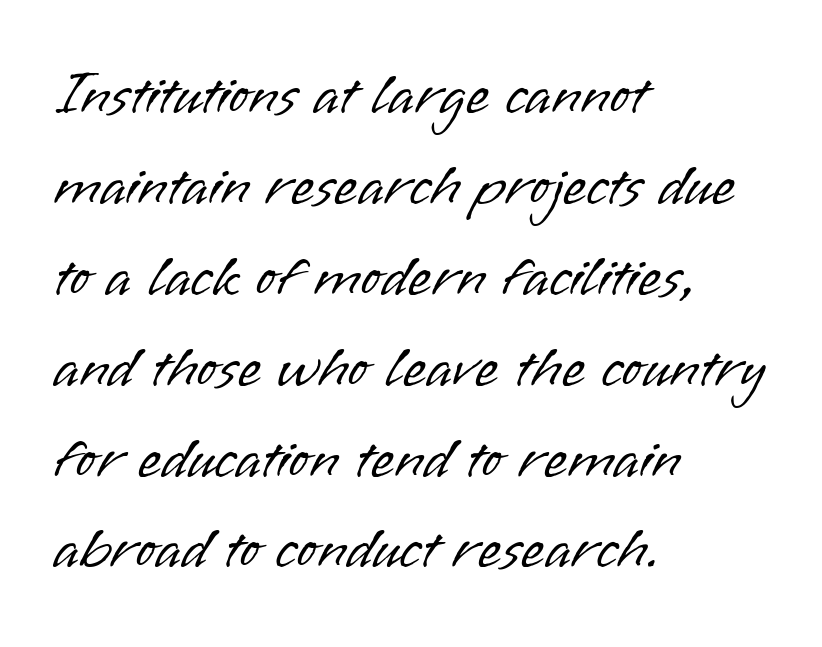
Glyph-to-glyph distance matches everyday printed text. The passage shown is not underscored anywhere. Left-aligned paragraph, ragged on the right.
